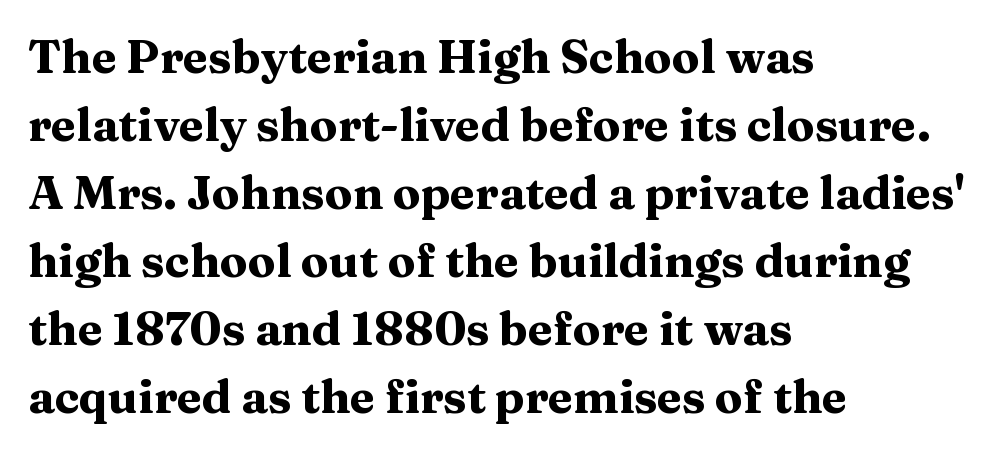
{"serif": "yes", "italic": "no", "bold": "yes", "weight": "heavy", "width": "wide", "stroke_contrast": "medium", "x_height": "medium", "monospaced": "no", "underline": "no", "align": "left", "line_spacing": "normal", "line_spacing_ratio": 1.48, "letter_spacing": "normal", "letter_spacing_em": 0.0, "glyph_px": 46}
